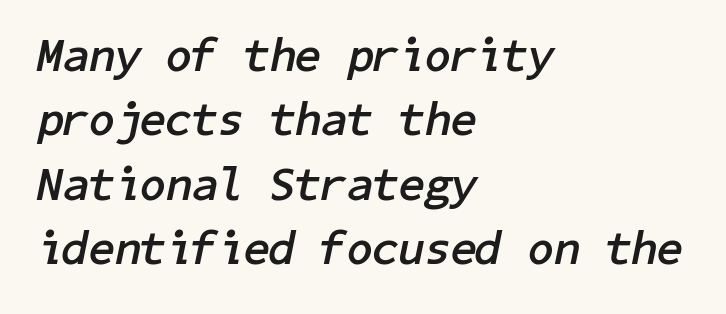
The image shows 47 px semibold type, italic (leaning right); set left-aligned, normal line spacing (1.37x), normal letter spacing, not underlined; low stroke contrast and a medium x-height.
